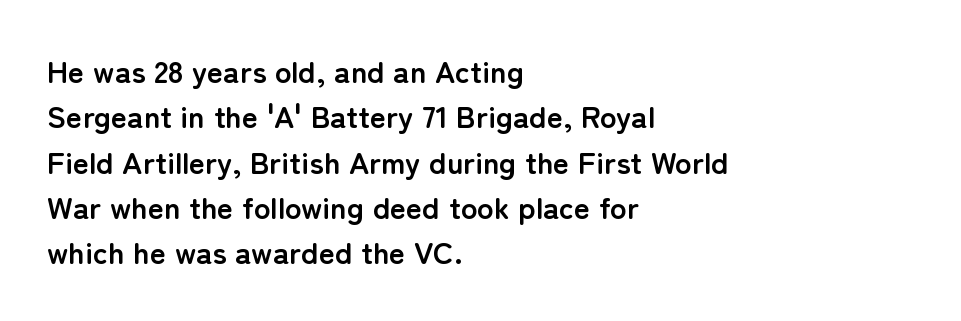
The image shows 31 px semibold sans-serif type, upright; set left-aligned, normal line spacing (1.46x), normal letter spacing, not underlined; low stroke contrast and a medium x-height.
